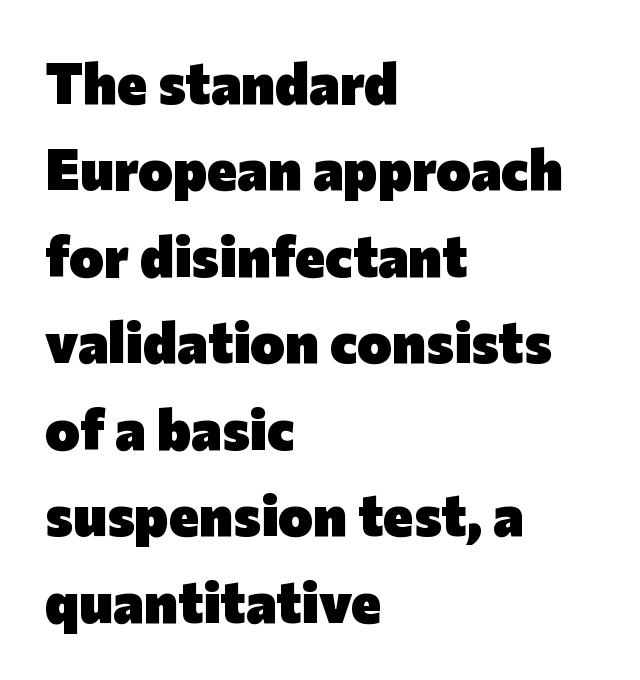
The image shows 58 px heavy sans-serif type, upright; set left-aligned, normal line spacing (1.49x), normal letter spacing, not underlined; low stroke contrast and a medium x-height.
